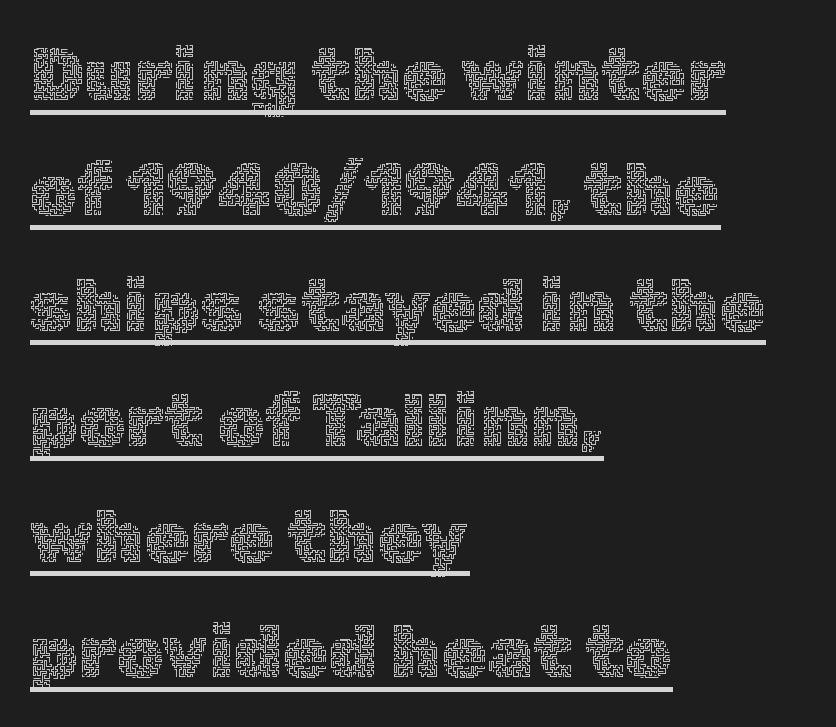
The image shows 74 px thin type, upright; set left-aligned, normal line spacing (1.56x), normal letter spacing, underlined; a medium x-height.
